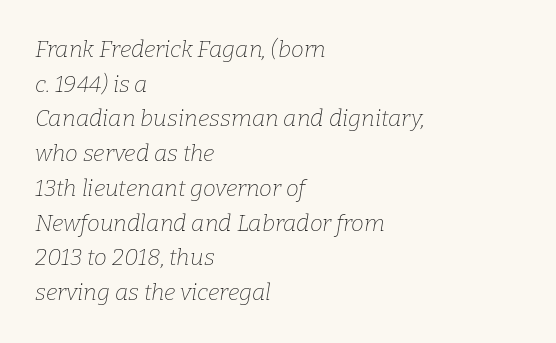
{"italic": "yes", "lean": "right", "slant_degrees": 9, "bold": "no", "underline": "no", "align": "left", "line_spacing": "normal", "line_spacing_ratio": 1.51, "letter_spacing": "normal", "letter_spacing_em": 0.0, "glyph_px": 23}
